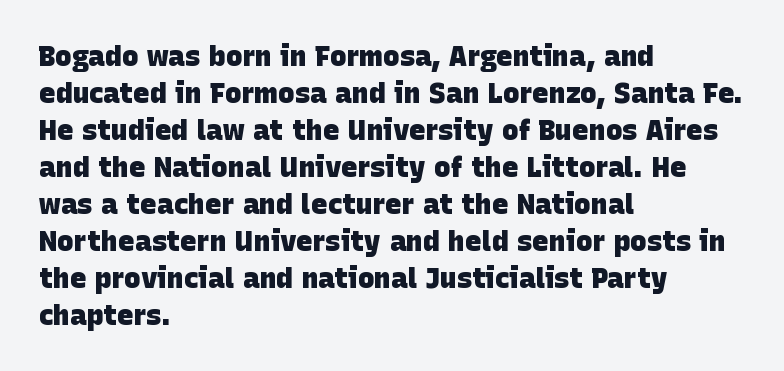
Q: Is the text bold? A: Yes.
Q: Is the typeface a serif or a sans-serif typeface? A: Sans-serif.
Q: Is the text underlined? A: No.
Q: How is the paragraph aligned? A: Left-aligned.
Q: Is the spacing between letters normal or unusually wide? A: Normal.
Q: Is the spacing between lines tight, normal or loose? A: Normal.
Q: Width (condensed, normal, or wide)? A: Normal.
Q: Stroke contrast? A: Low.
Q: x-height? A: Large.
Q: Monospaced? A: No.
